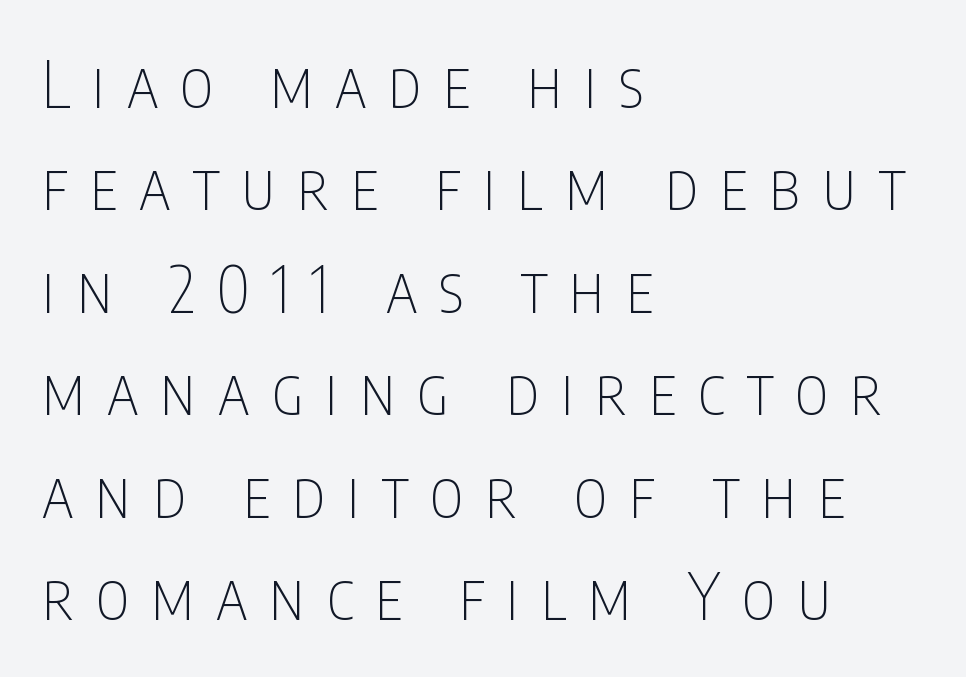
Q: Is the text bold? A: No.
Q: Is the text italic (slanted)? A: No, it is upright.
Q: Is the typeface a serif or a sans-serif typeface? A: Sans-serif.
Q: Is the text underlined? A: No.
Q: How is the paragraph aligned? A: Left-aligned.
Q: Is the spacing between letters normal or unusually wide? A: Unusually wide.
Q: Is the spacing between lines tight, normal or loose? A: Normal.
Q: Width (condensed, normal, or wide)? A: Condensed.
Q: Stroke contrast? A: Low.
Q: x-height? A: Large.
Q: Monospaced? A: No.
